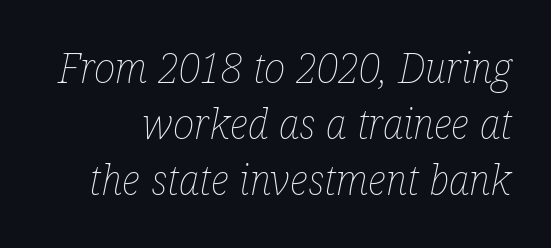
{"italic": "yes", "lean": "right", "slant_degrees": 12, "bold": "no", "weight": "thin", "width": "condensed", "stroke_contrast": "low", "x_height": "medium", "monospaced": "no", "underline": "no", "line_spacing": "normal", "line_spacing_ratio": 1.37, "letter_spacing": "normal", "letter_spacing_em": 0.0, "glyph_px": 41}
